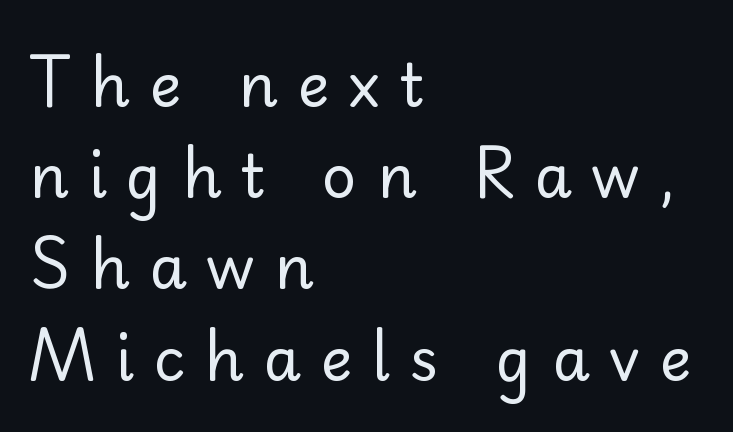
Q: Is the text bold? A: No.
Q: Is the text italic (slanted)? A: No, it is upright.
Q: Is the typeface a serif or a sans-serif typeface? A: Sans-serif.
Q: Is the text underlined? A: No.
Q: How is the paragraph aligned? A: Left-aligned.
Q: Is the spacing between letters normal or unusually wide? A: Unusually wide.
Q: Is the spacing between lines tight, normal or loose? A: Normal.
Q: Width (condensed, normal, or wide)? A: Normal.
Q: Stroke contrast? A: Low.
Q: x-height? A: Small.
Q: Monospaced? A: No.
